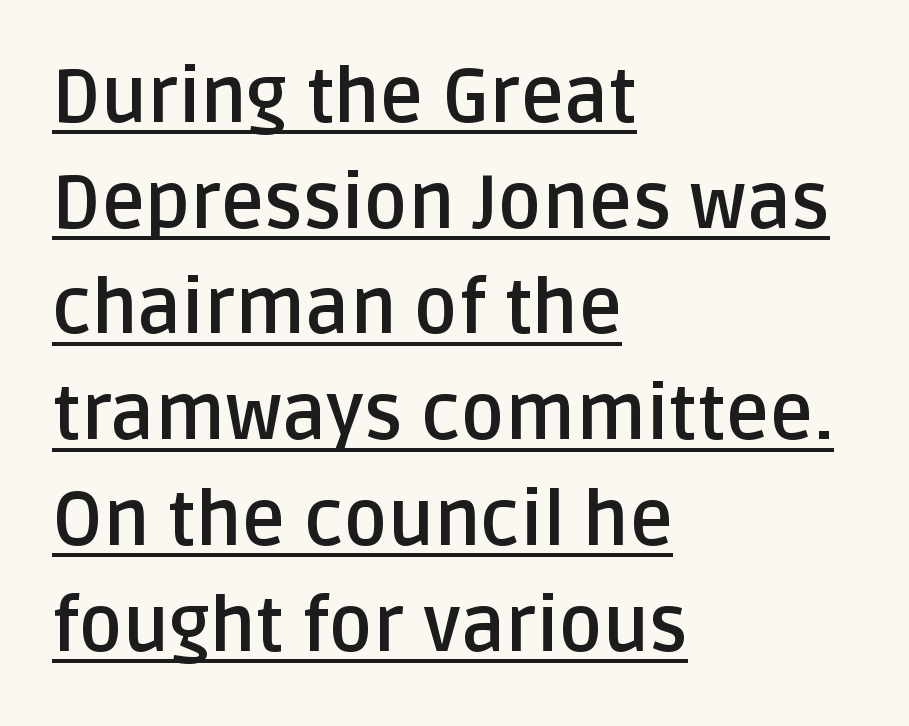
Descenders here cross a horizontal rule under the line. What stands out about the letter spacing? Nothing — it is the standard amount. Compared with typical paragraphs, the rows here are spaced about the same. In CSS terms this would be text-align: left. The face used here is proportionally spaced, like ordinary book or web type. Weight: bold.
